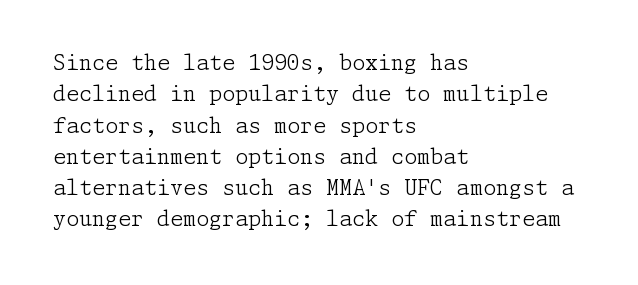
{"italic": "no", "bold": "no", "underline": "no", "align": "left", "line_spacing": "normal", "line_spacing_ratio": 1.49, "letter_spacing": "normal", "letter_spacing_em": 0.0, "glyph_px": 21}
